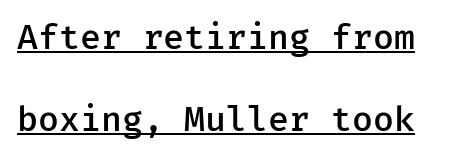
Notice the strokes are somewhat thickened but not fully heavy: this is a semibold. Vertically, the passage feels expansive, rows floating well apart. Does the type have serifs? No, each stem ends abruptly. It's the straight-up-and-down kind of type. Default kerning and tracking; the words read as compact shapes.
